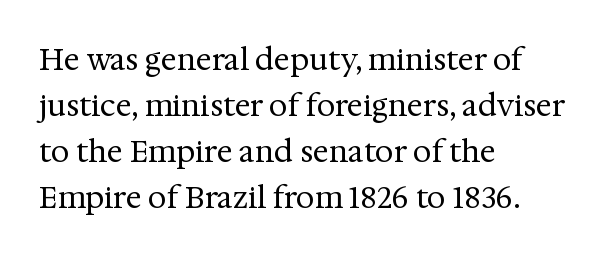
Q: Is the text bold? A: No.
Q: Is the text italic (slanted)? A: No, it is upright.
Q: Is the typeface a serif or a sans-serif typeface? A: Serif.
Q: Is the text underlined? A: No.
Q: How is the paragraph aligned? A: Left-aligned.
Q: Is the spacing between letters normal or unusually wide? A: Normal.
Q: Is the spacing between lines tight, normal or loose? A: Normal.
Q: Width (condensed, normal, or wide)? A: Normal.
Q: Stroke contrast? A: Medium.
Q: x-height? A: Medium.
Q: Monospaced? A: No.
